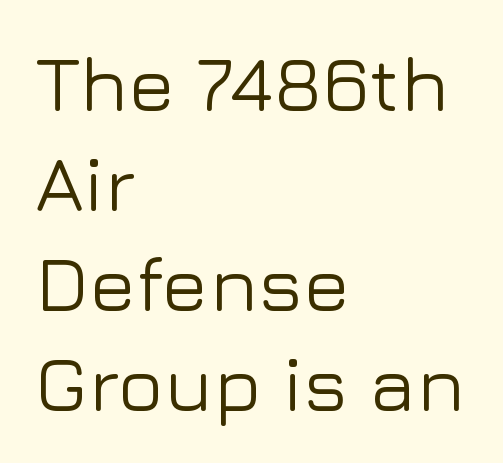
Q: Is the text italic (slanted)? A: No, it is upright.
Q: Is the typeface a serif or a sans-serif typeface? A: Sans-serif.
Q: Is the text underlined? A: No.
Q: How is the paragraph aligned? A: Left-aligned.
Q: Is the spacing between letters normal or unusually wide? A: Normal.
Q: Is the spacing between lines tight, normal or loose? A: Normal.
Q: Width (condensed, normal, or wide)? A: Normal.
Q: Stroke contrast? A: Low.
Q: x-height? A: Medium.
Q: Monospaced? A: No.
